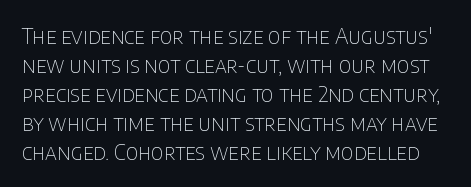
The passage shown is not bold in any degree. Evenly set lines give the paragraph a standard silhouette. Words appear dense and cohesive because spacing is normal. Has an underline been added? It has not. Nope, not italic — everything's standing straight.
